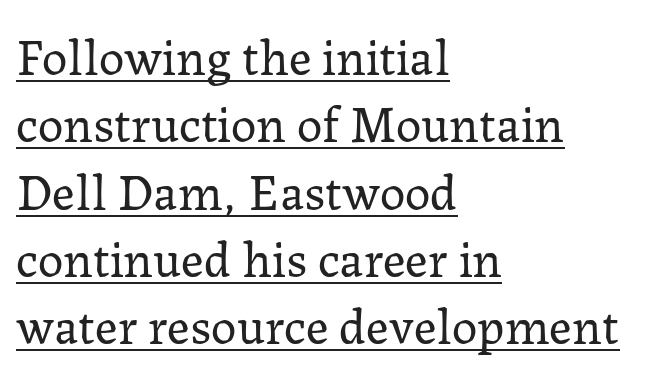
Q: Is the text bold? A: No.
Q: Is the text italic (slanted)? A: No, it is upright.
Q: Is the typeface a serif or a sans-serif typeface? A: Serif.
Q: Is the text underlined? A: Yes.
Q: How is the paragraph aligned? A: Left-aligned.
Q: Is the spacing between letters normal or unusually wide? A: Normal.
Q: Is the spacing between lines tight, normal or loose? A: Normal.
Q: Width (condensed, normal, or wide)? A: Normal.
Q: Stroke contrast? A: Low.
Q: x-height? A: Medium.
Q: Monospaced? A: No.
